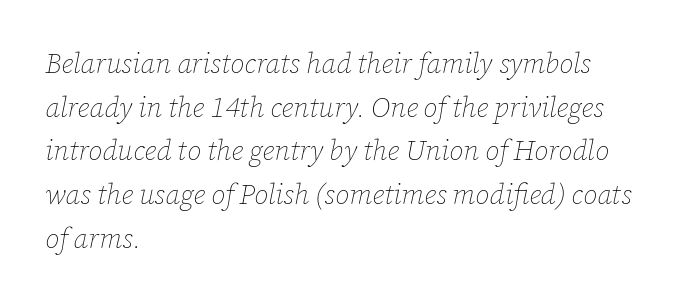
The image shows 28 px thin type, italic (leaning right); set left-aligned, normal line spacing (1.56x), normal letter spacing, not underlined; low stroke contrast and a medium x-height.
